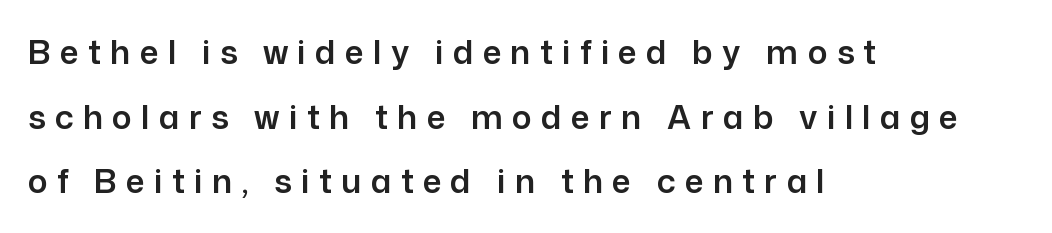
Q: Is the text italic (slanted)? A: No, it is upright.
Q: Is the typeface a serif or a sans-serif typeface? A: Sans-serif.
Q: Is the text underlined? A: No.
Q: How is the paragraph aligned? A: Left-aligned.
Q: Is the spacing between letters normal or unusually wide? A: Unusually wide.
Q: Is the spacing between lines tight, normal or loose? A: Loose.
Q: Width (condensed, normal, or wide)? A: Normal.
Q: Stroke contrast? A: Low.
Q: x-height? A: Medium.
Q: Monospaced? A: No.
